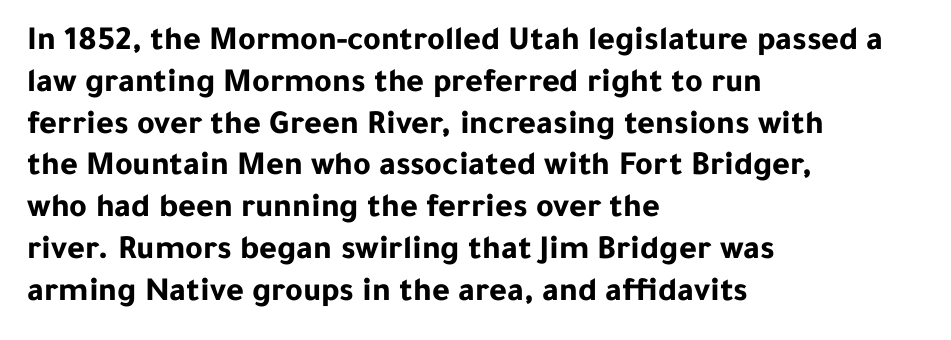
{"serif": "no", "italic": "no", "bold": "yes", "weight": "bold", "width": "normal", "stroke_contrast": "low", "x_height": "medium", "monospaced": "no", "underline": "no", "align": "left", "line_spacing_ratio": 1.23, "letter_spacing": "normal", "letter_spacing_em": 0.0, "glyph_px": 34}
